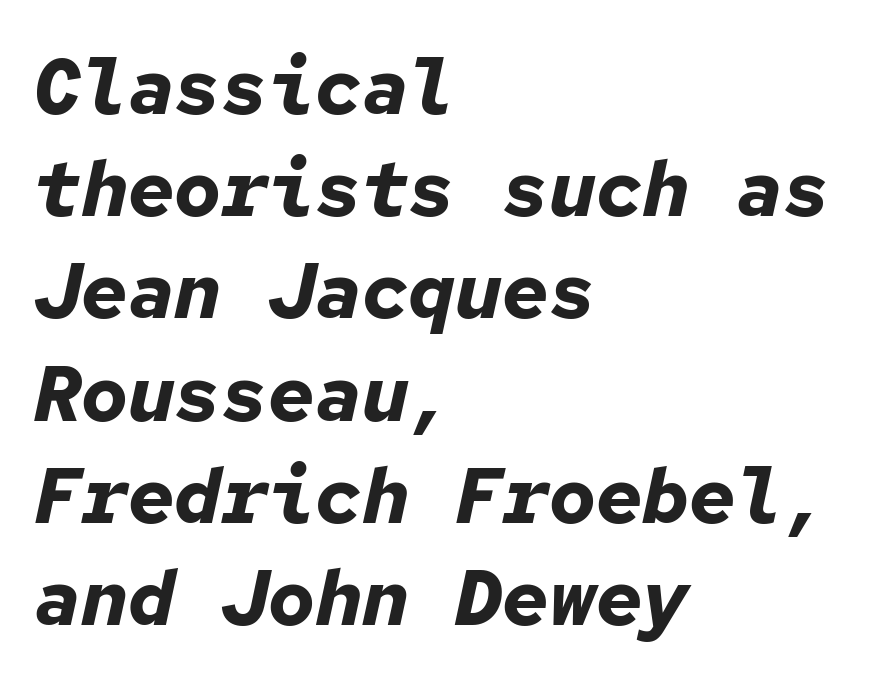
Quick note: italic. Normally led — the rows are evenly, conventionally spaced. The gap between lines stays unmarked. How heavy is the stroke? Heavy — this is a bold.
